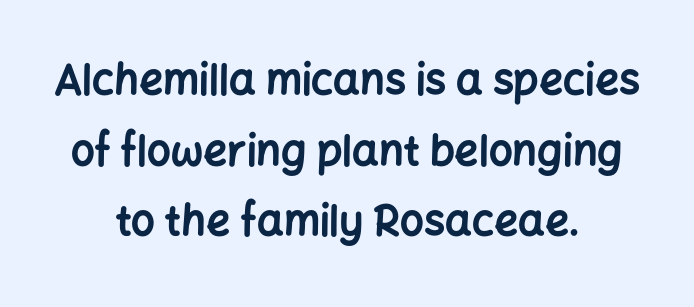
Looks like regular typesetting: each glyph gets only the width it needs. When letters stand straight like this, we call the style roman or upright. A bare baseline throughout the passage. Horizontally, the lines are justified to the midpoint only.
